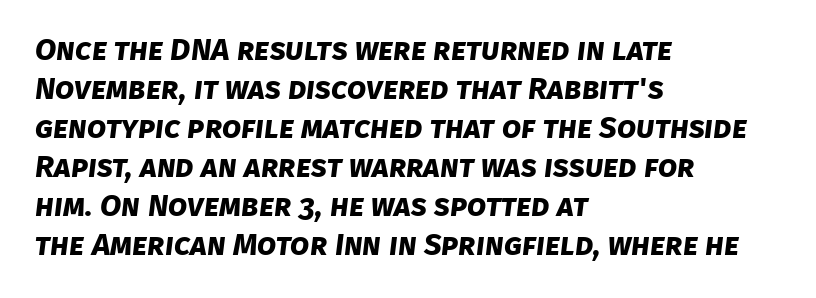
{"serif": "no", "bold": "yes", "weight": "bold", "width": "normal", "stroke_contrast": "low", "x_height": "large", "monospaced": "no", "underline": "no", "align": "left", "line_spacing": "normal", "line_spacing_ratio": 1.26, "letter_spacing": "normal", "letter_spacing_em": 0.0, "glyph_px": 31}
